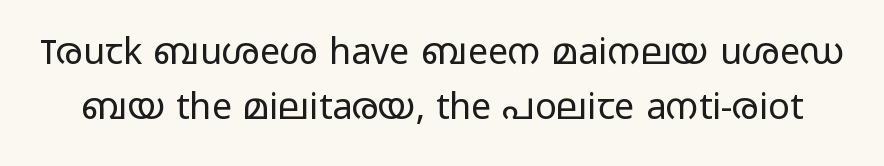
Q: Is the text bold? A: No.
Q: Is the text italic (slanted)? A: No, it is upright.
Q: Is the typeface a serif or a sans-serif typeface? A: Sans-serif.
Q: Is the text underlined? A: No.
Q: Is the spacing between letters normal or unusually wide? A: Normal.
Q: Is the spacing between lines tight, normal or loose? A: Normal.
Q: Width (condensed, normal, or wide)? A: Wide.
Q: Stroke contrast? A: Low.
Q: x-height? A: Medium.
Q: Monospaced? A: No.
